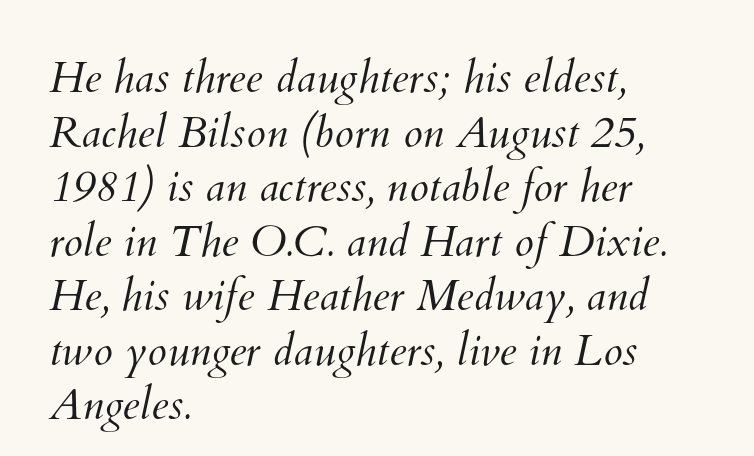
Here the glyphs are tracked normally, forming tight word shapes. The passage is arranged the way most books set body copy — flush left. Weight: not bold — regular or lighter. The area under the type is left untouched. The passage shown is typed in a proportional face where columns would drift.
